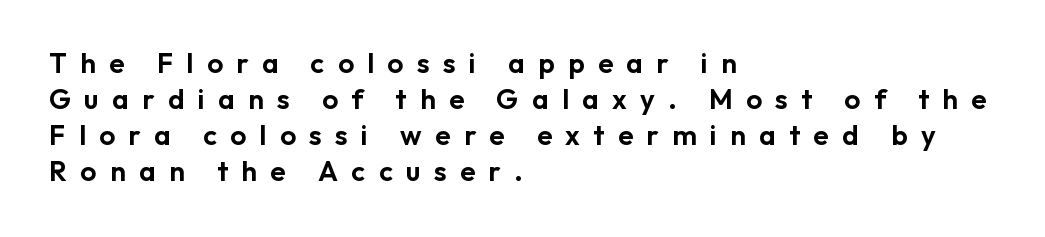
The typesetter chose a ragged-right arrangement here. To sum up the face: it is a sans, with no serifs. Notice how descenders clear the ascenders below comfortably — that's standard leading. The passage shown is typed in a proportional face where columns would drift. Rendered with straight, roman letterforms.
